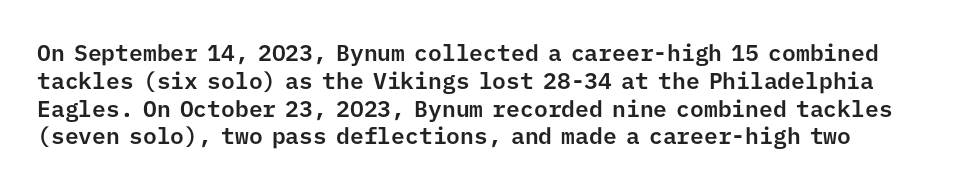
Q: Is the text italic (slanted)? A: No, it is upright.
Q: Is the text underlined? A: No.
Q: Is the spacing between letters normal or unusually wide? A: Normal.
